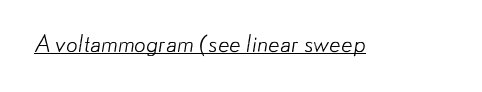
The image shows 23 px text type; set normal letter spacing, underlined.
